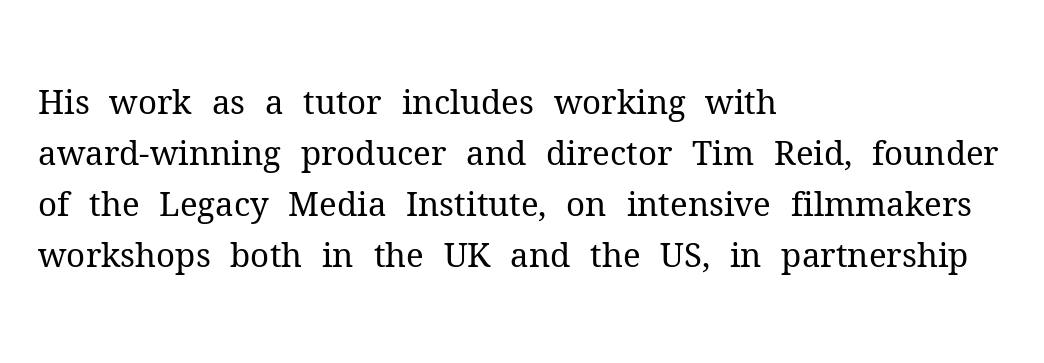
{"serif": "yes", "italic": "no", "bold": "no", "weight": "regular", "width": "normal", "stroke_contrast": "medium", "x_height": "medium", "monospaced": "no", "underline": "no", "align": "left", "line_spacing": "normal", "line_spacing_ratio": 1.55, "letter_spacing": "normal", "letter_spacing_em": 0.0, "glyph_px": 33}
